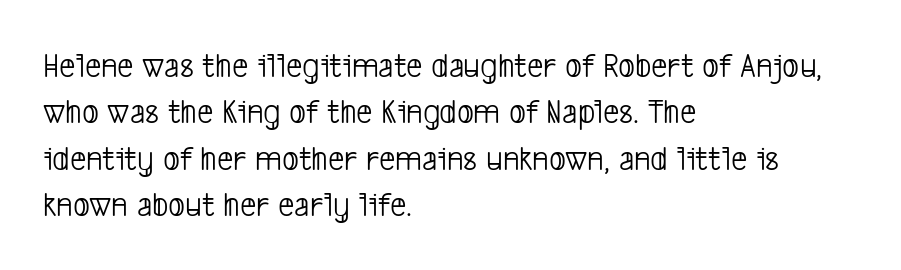
{"serif": "no", "bold": "no", "weight": "light", "width": "condensed", "stroke_contrast": "low", "x_height": "medium", "monospaced": "no", "underline": "no", "align": "left", "line_spacing": "normal", "line_spacing_ratio": 1.29, "letter_spacing": "normal", "letter_spacing_em": 0.0, "glyph_px": 36}
